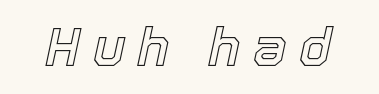
Q: Is the text italic (slanted)? A: Yes, it leans right by about 12 degrees.
Q: Is the text underlined? A: No.
Q: Is the spacing between letters normal or unusually wide? A: Unusually wide.
Q: Width (condensed, normal, or wide)? A: Normal.
Q: x-height? A: Medium.
Q: Monospaced? A: No.
